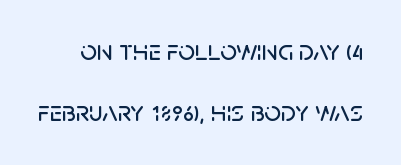
The image shows 29 px sans-serif type, upright; set loose line spacing (2.12x), normal letter spacing, not underlined; low stroke contrast and a large x-height.
